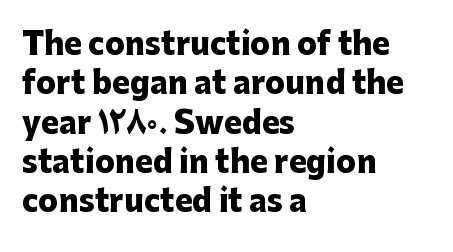
Between one letter and the next there's only the usual sliver of space. The lines sit at an ordinary, default distance from one another. Is the block centered? No — it sits flush against the left margin. Tall strokes in this sample are plumb rather than angled. The strip under each line holds only bare page. This sample has the flowing, uneven cadence of proportional lettering.
